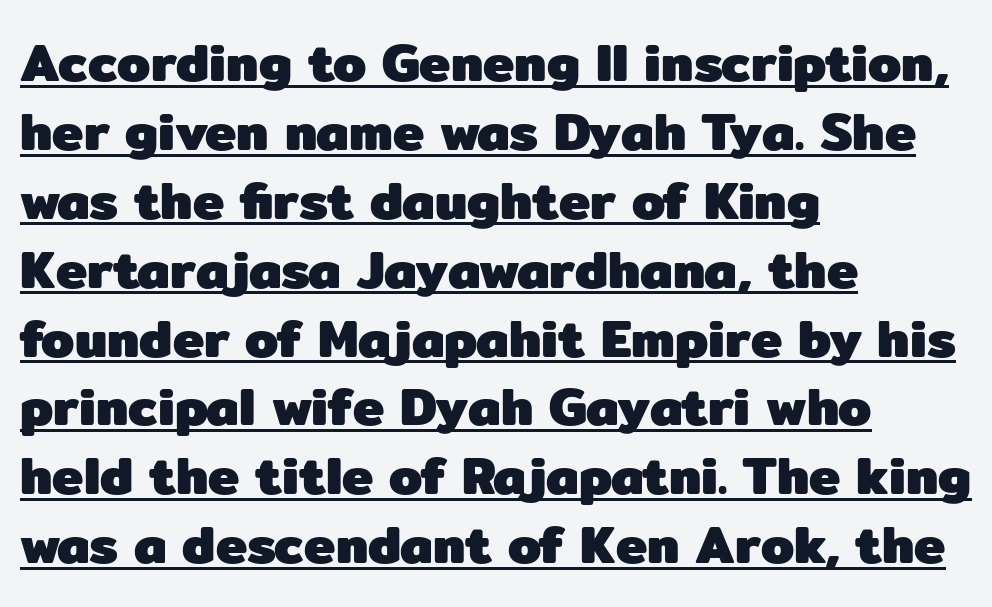
{"serif": "no", "italic": "no", "bold": "yes", "weight": "heavy", "width": "normal", "stroke_contrast": "low", "x_height": "medium", "monospaced": "no", "underline": "yes", "align": "left", "line_spacing": "normal", "line_spacing_ratio": 1.3, "letter_spacing": "normal", "letter_spacing_em": 0.0, "glyph_px": 53}
